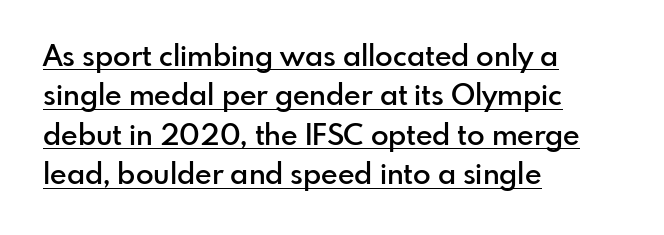
{"serif": "no", "italic": "no", "bold": "semi", "weight": "semibold", "width": "normal", "stroke_contrast": "low", "x_height": "small", "monospaced": "no", "underline": "yes", "align": "left", "line_spacing": "normal", "line_spacing_ratio": 1.36, "letter_spacing": "normal", "letter_spacing_em": 0.0, "glyph_px": 29}
